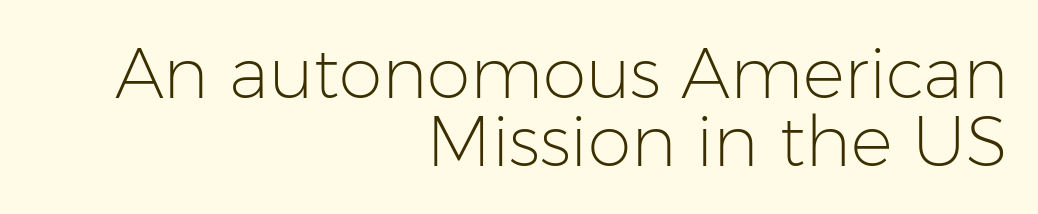
The text was rendered using a sans face with plain stroke endings. The passage shown is not bold in any degree. The gaps between neighbouring characters are ordinary and unremarkable. This sample has the flowing, uneven cadence of proportional lettering. The paragraph shown leans on its right margin.
